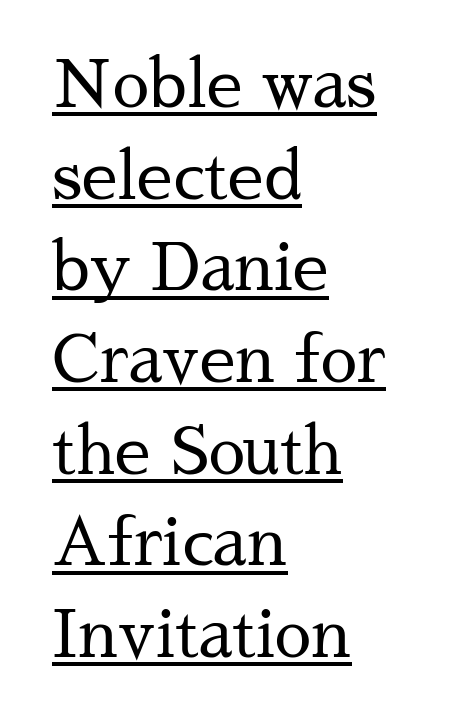
Layout note: lines flush left. Glyph-to-glyph distance matches everyday printed text. Spacing verdict: proportional, widths tailored to each character. Check the space under the baseline: a stroke is drawn there. Letters have the restrained weight of plain body copy at most. No italicization has been applied; the sample stays upright.
